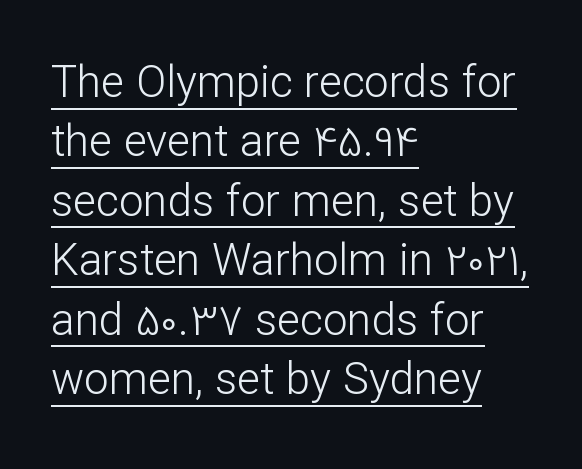
Q: Is the text bold? A: No.
Q: Is the text italic (slanted)? A: No, it is upright.
Q: Is the typeface a serif or a sans-serif typeface? A: Sans-serif.
Q: Is the text underlined? A: Yes.
Q: How is the paragraph aligned? A: Left-aligned.
Q: Is the spacing between letters normal or unusually wide? A: Normal.
Q: Is the spacing between lines tight, normal or loose? A: Normal.
Q: Width (condensed, normal, or wide)? A: Normal.
Q: Stroke contrast? A: Low.
Q: x-height? A: Medium.
Q: Monospaced? A: No.
